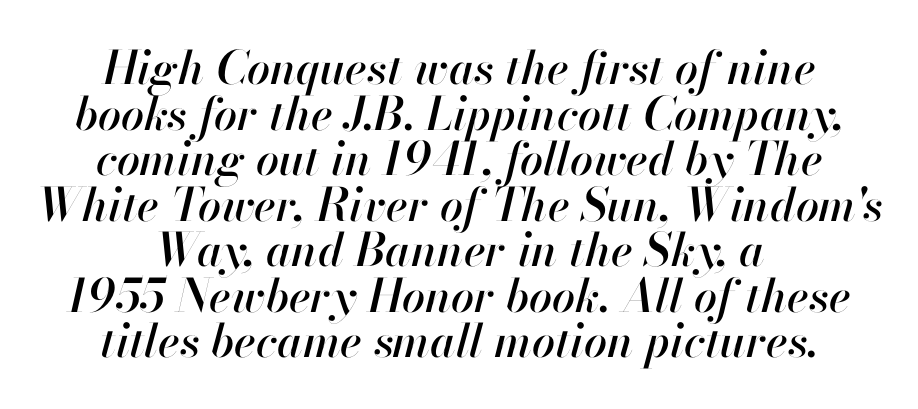
Q: Is the text italic (slanted)? A: Yes, it leans right by about 13 degrees.
Q: Is the text underlined? A: No.
Q: How is the paragraph aligned? A: Centered.
Q: Is the spacing between letters normal or unusually wide? A: Normal.
Q: Is the spacing between lines tight, normal or loose? A: Tight.
Q: Width (condensed, normal, or wide)? A: Normal.
Q: Stroke contrast? A: High.
Q: x-height? A: Small.
Q: Monospaced? A: No.
